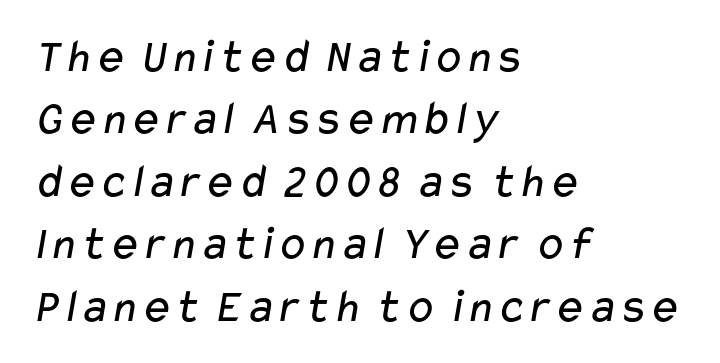
The image shows 48 px regular-weight, wide sans-serif type; set left-aligned, normal line spacing (1.3x), normal letter spacing, not underlined; low stroke contrast and a medium x-height.
